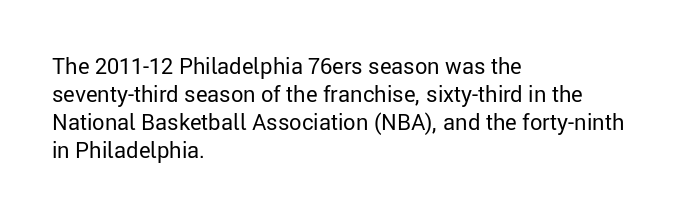
Normally led — the rows are evenly, conventionally spaced. Underlining? Definitely not there. The axis of the letterforms is exactly vertical. The passage is arranged the way most books set body copy — flush left. Default kerning and tracking; the words read as compact shapes.
